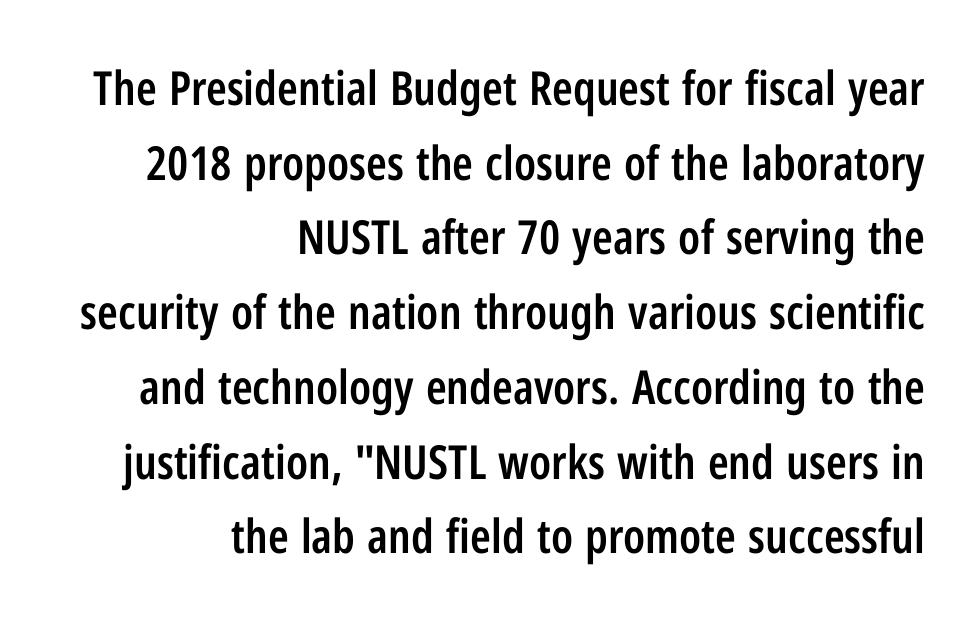
{"serif": "no", "italic": "no", "bold": "semi", "weight": "semibold", "width": "condensed", "stroke_contrast": "low", "x_height": "medium", "monospaced": "no", "underline": "no", "align": "right", "line_spacing": "normal", "line_spacing_ratio": 1.59, "letter_spacing": "normal", "letter_spacing_em": 0.0, "glyph_px": 47}
